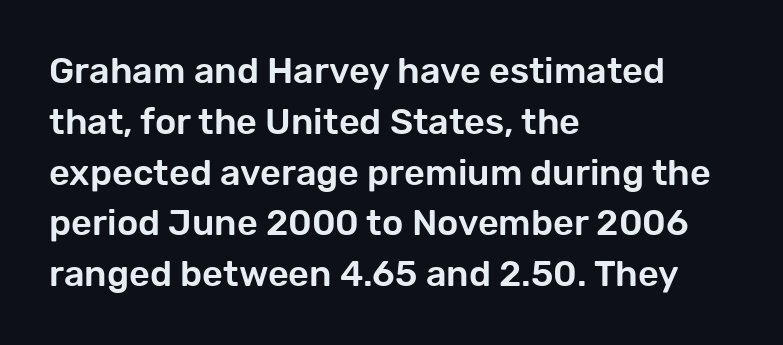
These lines sit exactly where default settings would place them. A typesetter would call this zero additional tracking. The glyphs are unaccompanied by any horizontal stroke below them. You could not count columns in this text — the font is proportionally spaced. Classification — sans serif. Every character sits straight up, as roman type does.
